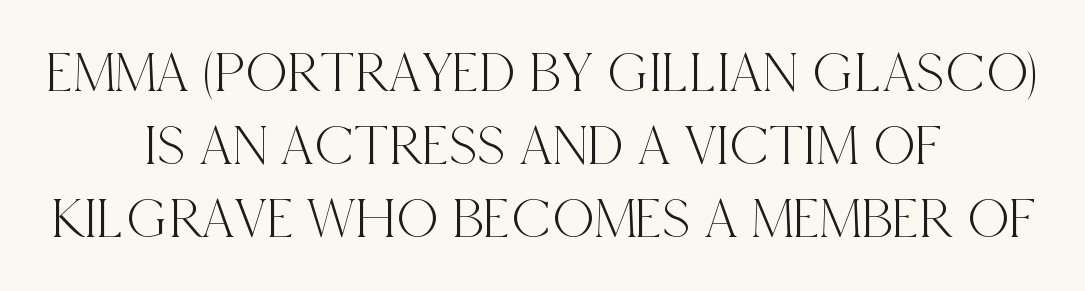
Q: Is the text italic (slanted)? A: No, it is upright.
Q: Is the typeface a serif or a sans-serif typeface? A: Serif.
Q: Is the text underlined? A: No.
Q: How is the paragraph aligned? A: Centered.
Q: Is the spacing between letters normal or unusually wide? A: Normal.
Q: Is the spacing between lines tight, normal or loose? A: Normal.
Q: Width (condensed, normal, or wide)? A: Condensed.
Q: x-height? A: Large.
Q: Monospaced? A: No.
